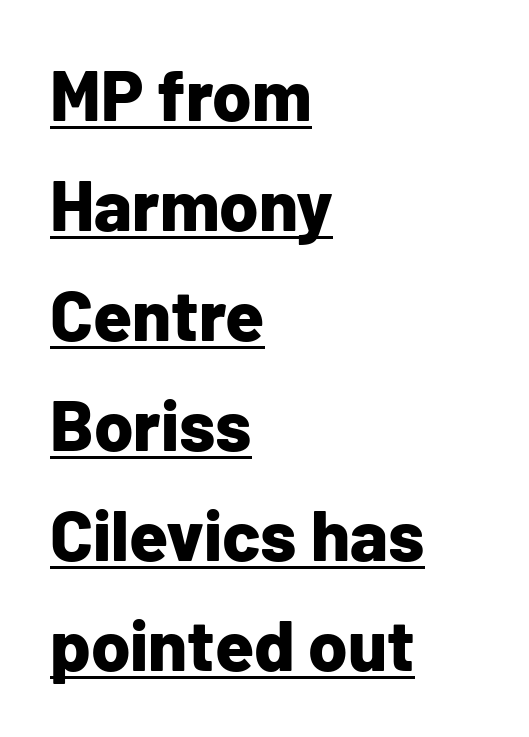
The image shows 71 px bold sans-serif type, upright; set left-aligned, normal line spacing (1.55x), normal letter spacing, underlined; low stroke contrast and a medium x-height.
